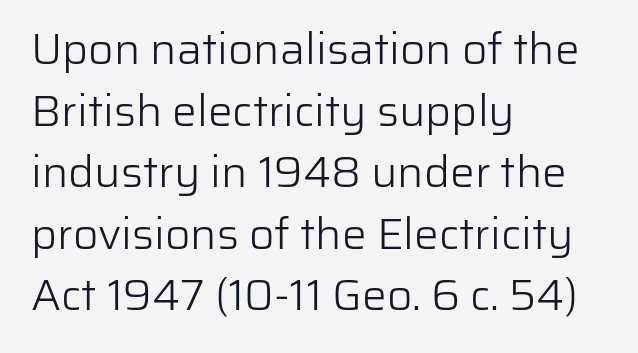
The image shows 44 px light sans-serif type, upright; set left-aligned, normal line spacing (1.4x), normal letter spacing, not underlined; low stroke contrast and a medium x-height.
